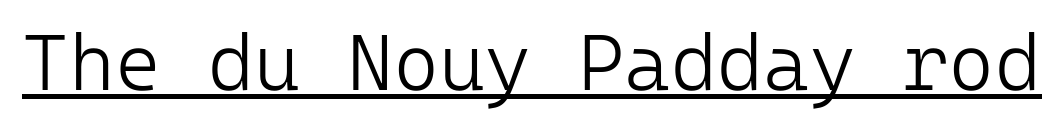
The image shows 79 px light sans-serif type, upright; set normal letter spacing, underlined; low stroke contrast and a medium x-height.
